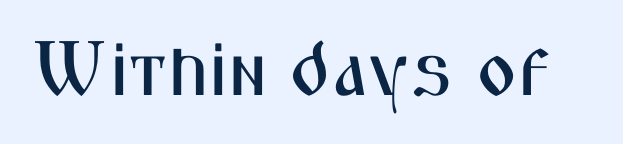
Q: Is the text italic (slanted)? A: No, it is upright.
Q: Is the typeface a serif or a sans-serif typeface? A: Sans-serif.
Q: Is the text underlined? A: No.
Q: Is the spacing between letters normal or unusually wide? A: Normal.
Q: Width (condensed, normal, or wide)? A: Condensed.
Q: Stroke contrast? A: Medium.
Q: x-height? A: Medium.
Q: Monospaced? A: No.
